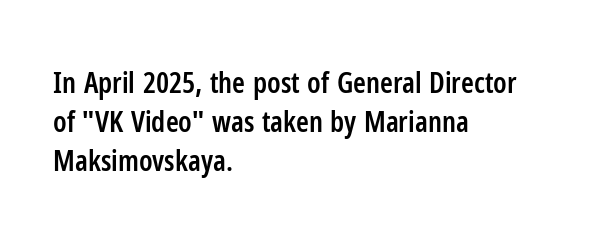
{"serif": "no", "italic": "no", "bold": "semi", "weight": "semibold", "width": "condensed", "stroke_contrast": "low", "x_height": "medium", "monospaced": "no", "underline": "no", "align": "left", "line_spacing": "normal", "line_spacing_ratio": 1.34, "letter_spacing": "normal", "letter_spacing_em": 0.0, "glyph_px": 29}
